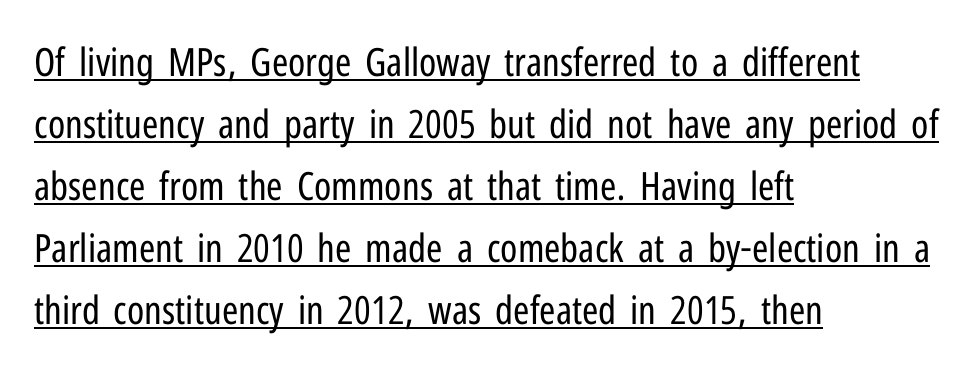
Q: Is the text bold? A: No.
Q: Is the text italic (slanted)? A: No, it is upright.
Q: Is the typeface a serif or a sans-serif typeface? A: Sans-serif.
Q: Is the text underlined? A: Yes.
Q: How is the paragraph aligned? A: Left-aligned.
Q: Is the spacing between letters normal or unusually wide? A: Normal.
Q: Is the spacing between lines tight, normal or loose? A: Normal.
Q: Width (condensed, normal, or wide)? A: Condensed.
Q: Stroke contrast? A: Low.
Q: x-height? A: Medium.
Q: Monospaced? A: No.
